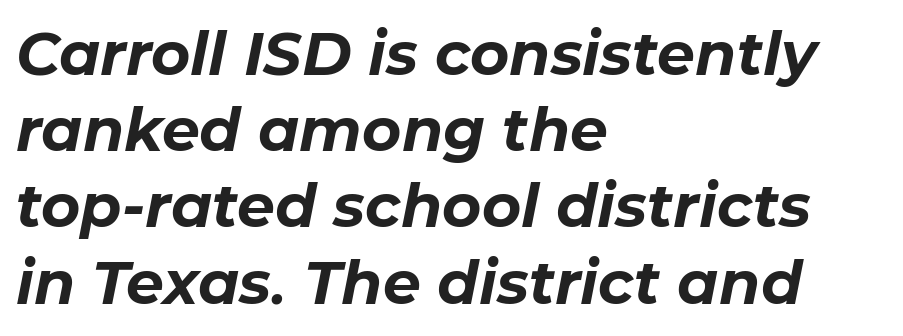
Q: Is the text bold? A: Yes.
Q: Is the text italic (slanted)? A: Yes, it leans right by about 11 degrees.
Q: Is the text underlined? A: No.
Q: How is the paragraph aligned? A: Left-aligned.
Q: Is the spacing between letters normal or unusually wide? A: Normal.
Q: Is the spacing between lines tight, normal or loose? A: Normal.
Q: Width (condensed, normal, or wide)? A: Normal.
Q: Stroke contrast? A: Low.
Q: x-height? A: Medium.
Q: Monospaced? A: No.
